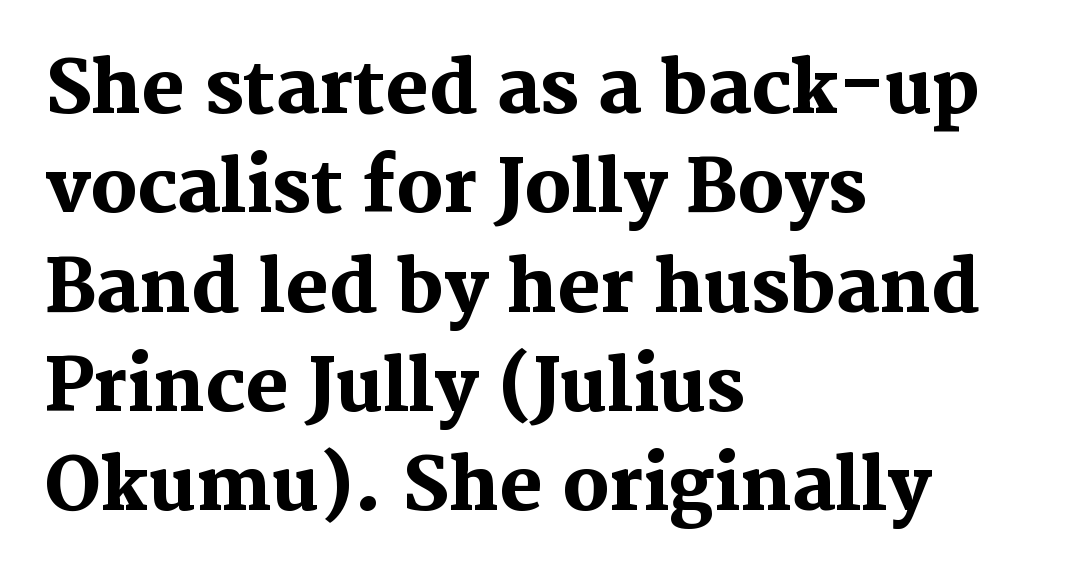
Q: Is the text bold? A: Yes.
Q: Is the text italic (slanted)? A: No, it is upright.
Q: Is the typeface a serif or a sans-serif typeface? A: Serif.
Q: Is the text underlined? A: No.
Q: How is the paragraph aligned? A: Left-aligned.
Q: Is the spacing between letters normal or unusually wide? A: Normal.
Q: Is the spacing between lines tight, normal or loose? A: Normal.
Q: Width (condensed, normal, or wide)? A: Normal.
Q: Stroke contrast? A: Medium.
Q: x-height? A: Medium.
Q: Monospaced? A: No.
